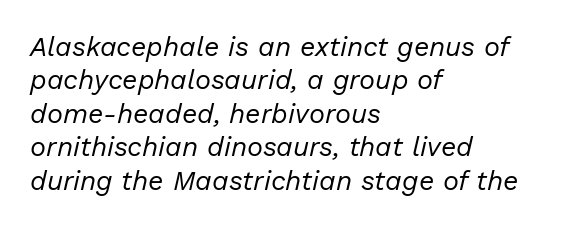
Q: Is the text bold? A: No.
Q: Is the text italic (slanted)? A: Yes, it leans right by about 13 degrees.
Q: Is the text underlined? A: No.
Q: How is the paragraph aligned? A: Left-aligned.
Q: Is the spacing between letters normal or unusually wide? A: Normal.
